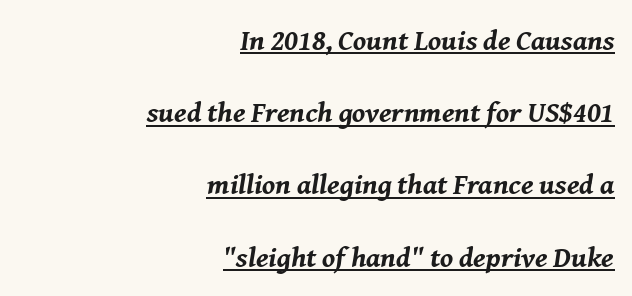
Q: Is the text bold? A: Yes.
Q: Is the text italic (slanted)? A: Yes, it leans right by about 8 degrees.
Q: Is the text underlined? A: Yes.
Q: How is the paragraph aligned? A: Right-aligned.
Q: Is the spacing between letters normal or unusually wide? A: Normal.
Q: Is the spacing between lines tight, normal or loose? A: Loose.
Q: Width (condensed, normal, or wide)? A: Normal.
Q: Stroke contrast? A: Medium.
Q: x-height? A: Medium.
Q: Monospaced? A: No.
